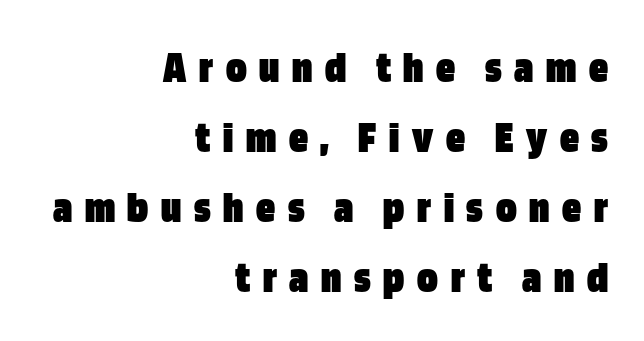
{"serif": "no", "italic": "no", "bold": "yes", "weight": "heavy", "width": "condensed", "stroke_contrast": "low", "x_height": "large", "monospaced": "no", "underline": "no", "align": "right", "line_spacing": "normal", "line_spacing_ratio": 1.49, "letter_spacing": "wide", "letter_spacing_em": 0.27, "glyph_px": 47}
